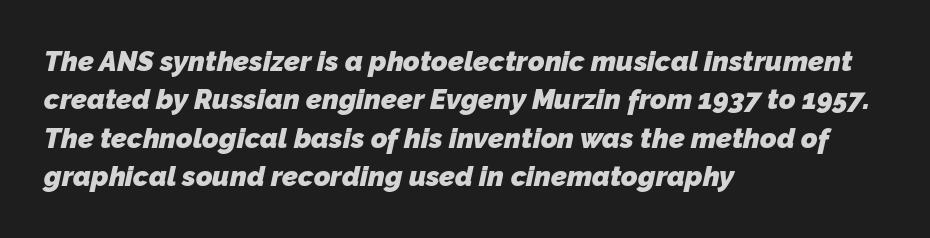
{"serif": "no", "bold": "yes", "weight": "heavy", "width": "normal", "stroke_contrast": "low", "x_height": "medium", "monospaced": "no", "underline": "no", "align": "left", "line_spacing": "normal", "line_spacing_ratio": 1.37, "letter_spacing": "normal", "letter_spacing_em": 0.0, "glyph_px": 28}
